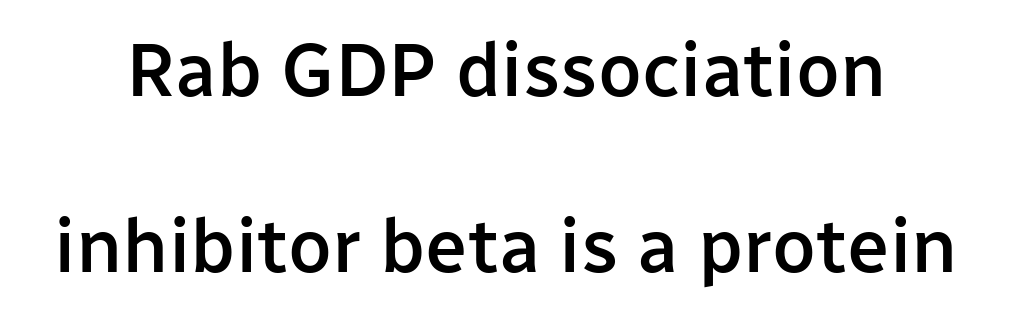
Q: Is the text bold? A: Semi-bold.
Q: Is the text italic (slanted)? A: No, it is upright.
Q: Is the typeface a serif or a sans-serif typeface? A: Sans-serif.
Q: Is the text underlined? A: No.
Q: Is the spacing between letters normal or unusually wide? A: Normal.
Q: Is the spacing between lines tight, normal or loose? A: Loose.
Q: Width (condensed, normal, or wide)? A: Normal.
Q: Stroke contrast? A: Low.
Q: x-height? A: Medium.
Q: Monospaced? A: No.
